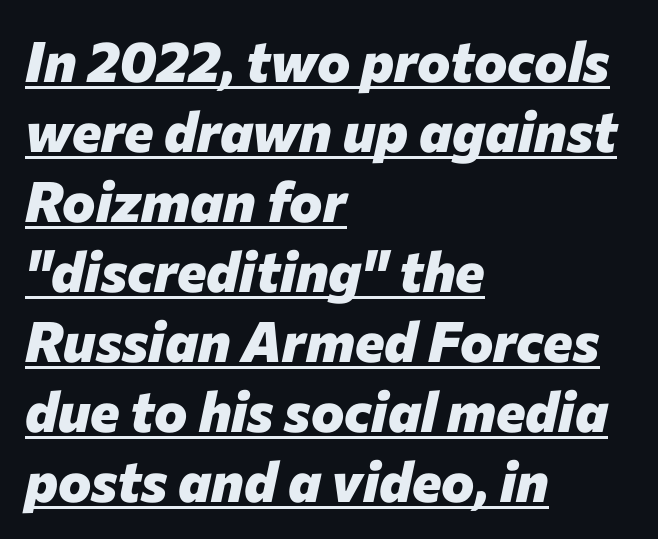
Students, observe the line beneath the letters — that is underlining. Its strokes are broad and dark, the hallmark of bold type. Caption: multi-line text, flush left, ragged right. Varying glyph widths throughout — classic text-font behaviour.
